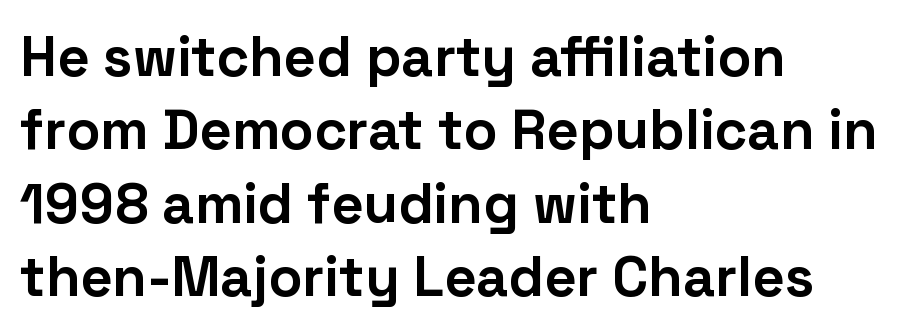
Q: Is the text bold? A: Yes.
Q: Is the text italic (slanted)? A: No, it is upright.
Q: Is the typeface a serif or a sans-serif typeface? A: Sans-serif.
Q: Is the text underlined? A: No.
Q: How is the paragraph aligned? A: Left-aligned.
Q: Is the spacing between letters normal or unusually wide? A: Normal.
Q: Is the spacing between lines tight, normal or loose? A: Normal.
Q: Width (condensed, normal, or wide)? A: Normal.
Q: Stroke contrast? A: Low.
Q: x-height? A: Medium.
Q: Monospaced? A: No.
